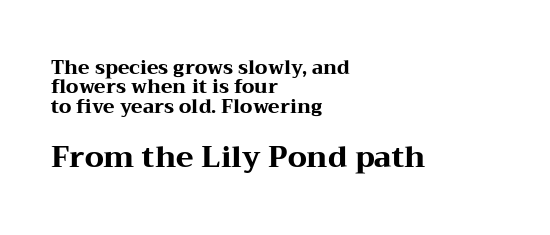
Q: Is the text bold? A: Yes.
Q: Is the text italic (slanted)? A: No, it is upright.
Q: Is the typeface a serif or a sans-serif typeface? A: Serif.
Q: Is the text underlined? A: No.
Q: How is the paragraph aligned? A: Left-aligned.
Q: Is the spacing between letters normal or unusually wide? A: Normal.
Q: Is the spacing between lines tight, normal or loose? A: Tight.
Q: Which block of text is set in a larger size, the first (top) or the second (bottom)? A: The second (bottom) one.
Q: Width (condensed, normal, or wide)? A: Wide.
Q: Stroke contrast? A: Medium.
Q: x-height? A: Medium.
Q: Monospaced? A: No.
